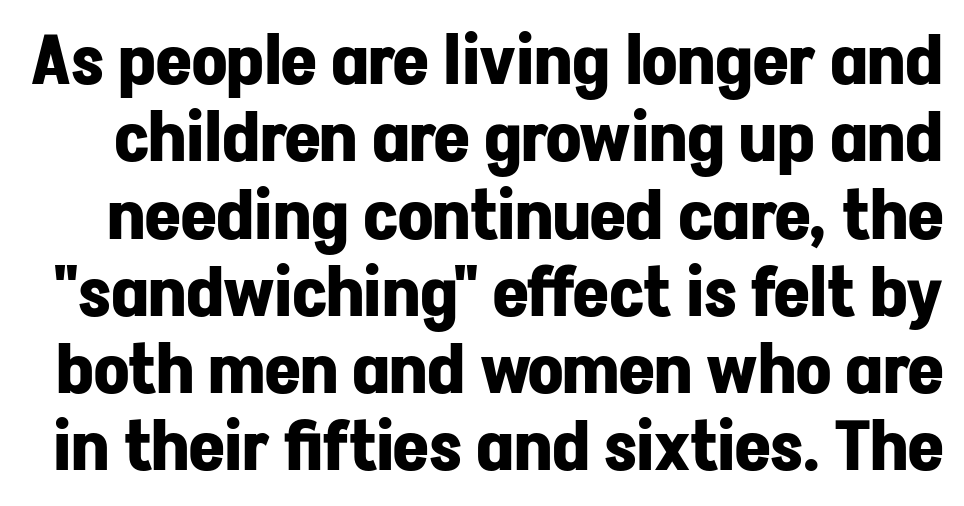
Q: Is the text bold? A: Yes.
Q: Is the text italic (slanted)? A: No, it is upright.
Q: Is the typeface a serif or a sans-serif typeface? A: Sans-serif.
Q: Is the text underlined? A: No.
Q: Is the spacing between letters normal or unusually wide? A: Normal.
Q: Is the spacing between lines tight, normal or loose? A: Tight.
Q: Width (condensed, normal, or wide)? A: Normal.
Q: Stroke contrast? A: Low.
Q: x-height? A: Medium.
Q: Monospaced? A: No.
